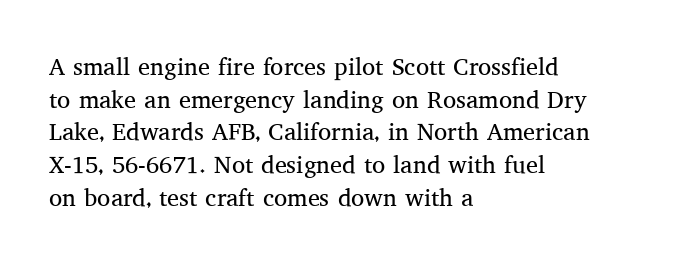
The image shows 24 px text type, upright; set left-aligned, normal line spacing (1.36x), normal letter spacing, not underlined.
